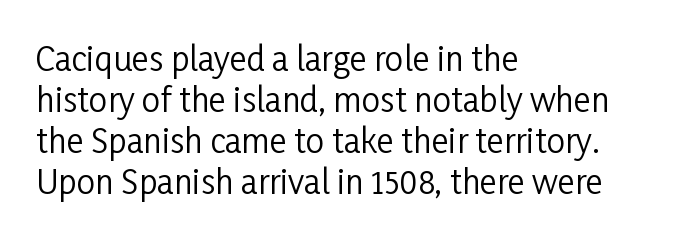
I'd call this a sans setting — the letters go barefoot. Note the varied advance widths — an 'i' is clearly narrower than an 'm'. Vertical stems look standard width or narrower in stroke. How are the letters spaced? Ordinarily, with no added tracking. Typeset ragged right — the left edge is the straight one. Tall strokes in this sample are plumb rather than angled.
